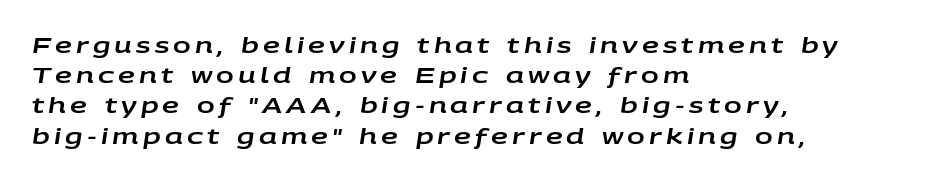
Q: Is the text italic (slanted)? A: Yes, it leans right by about 9 degrees.
Q: Is the text underlined? A: No.
Q: How is the paragraph aligned? A: Left-aligned.
Q: Is the spacing between letters normal or unusually wide? A: Unusually wide.
Q: Is the spacing between lines tight, normal or loose? A: Normal.
